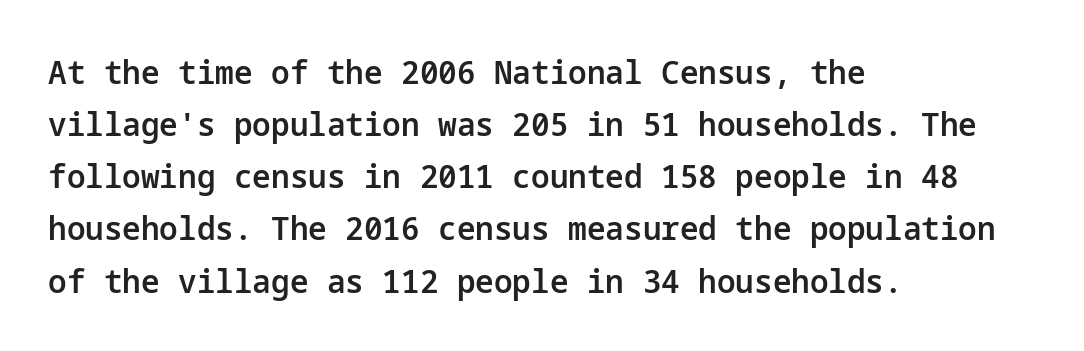
The image shows 33 px semibold sans-serif type, upright; set left-aligned, normal line spacing (1.58x), normal letter spacing, not underlined; low stroke contrast and a medium x-height.
